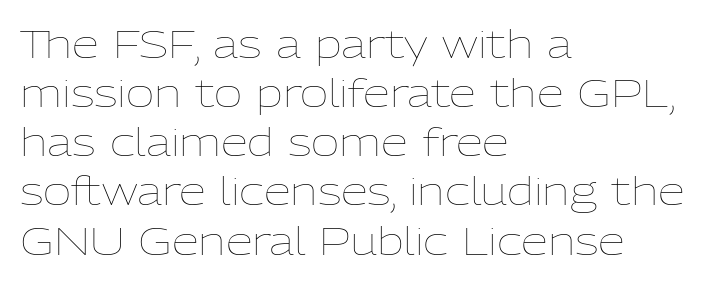
{"italic": "no", "bold": "no", "weight": "thin", "width": "normal", "stroke_contrast": "low", "x_height": "medium", "monospaced": "no", "underline": "no", "align": "left", "line_spacing": "normal", "line_spacing_ratio": 1.26, "letter_spacing": "normal", "letter_spacing_em": 0.0, "glyph_px": 39}
